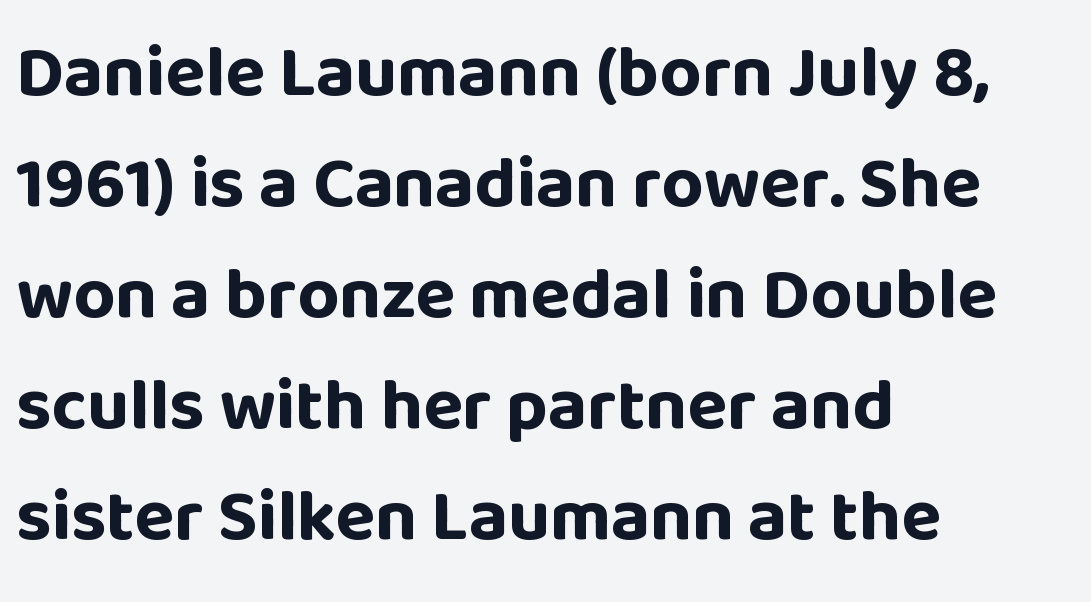
Q: Is the text bold? A: Yes.
Q: Is the text italic (slanted)? A: No, it is upright.
Q: Is the typeface a serif or a sans-serif typeface? A: Sans-serif.
Q: Is the text underlined? A: No.
Q: How is the paragraph aligned? A: Left-aligned.
Q: Is the spacing between letters normal or unusually wide? A: Normal.
Q: Is the spacing between lines tight, normal or loose? A: Normal.
Q: Width (condensed, normal, or wide)? A: Normal.
Q: Stroke contrast? A: Low.
Q: x-height? A: Large.
Q: Monospaced? A: No.
